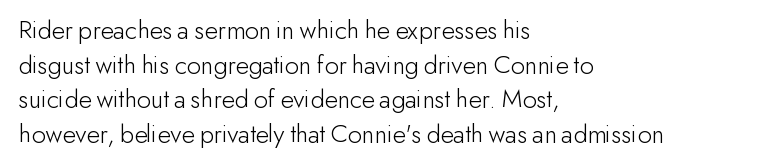
The block of text has a typical density, with ordinary space between rows. Which margin do the lines hug? The left one — the right edge is uneven. The space directly below the letters is spotless. This is the regular roman posture of the typeface. Does extra space separate the letters? No, they use regular spacing.
